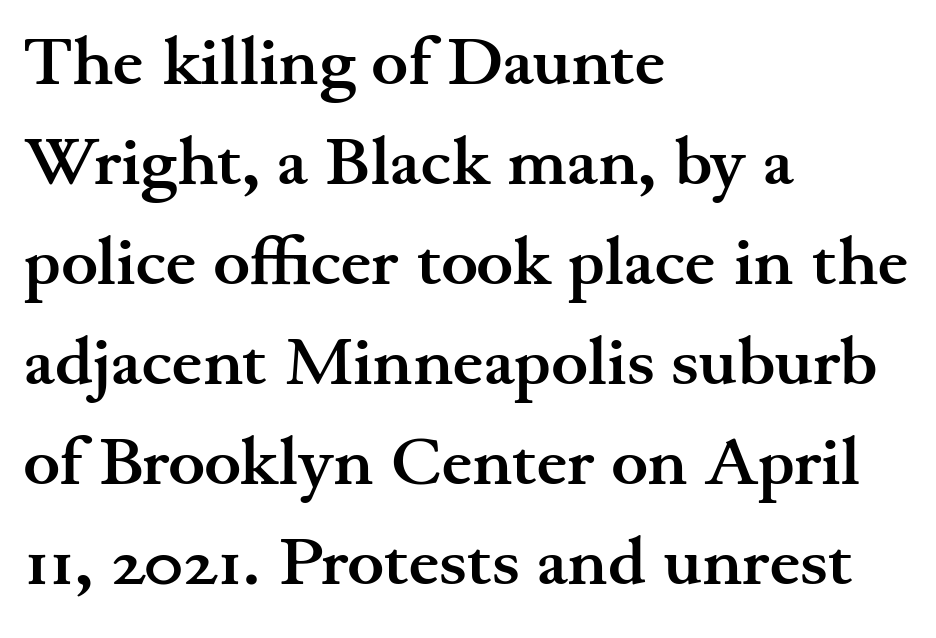
The tracking reads as untouched default to a designer's eye. One glance says typical: line gaps are just what's usual. Unlike a clean sans, this face finishes its strokes with serifs. The typography opts for an upright posture over an oblique one.
